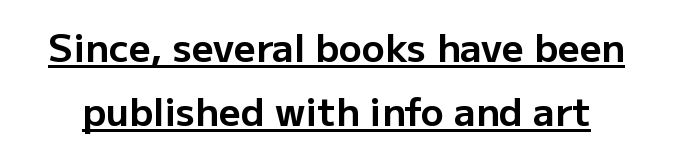
Q: Is the text bold? A: Yes.
Q: Is the text italic (slanted)? A: No, it is upright.
Q: Is the typeface a serif or a sans-serif typeface? A: Sans-serif.
Q: Is the text underlined? A: Yes.
Q: Is the spacing between letters normal or unusually wide? A: Normal.
Q: Is the spacing between lines tight, normal or loose? A: Normal.
Q: Width (condensed, normal, or wide)? A: Normal.
Q: Stroke contrast? A: Low.
Q: x-height? A: Medium.
Q: Monospaced? A: No.
